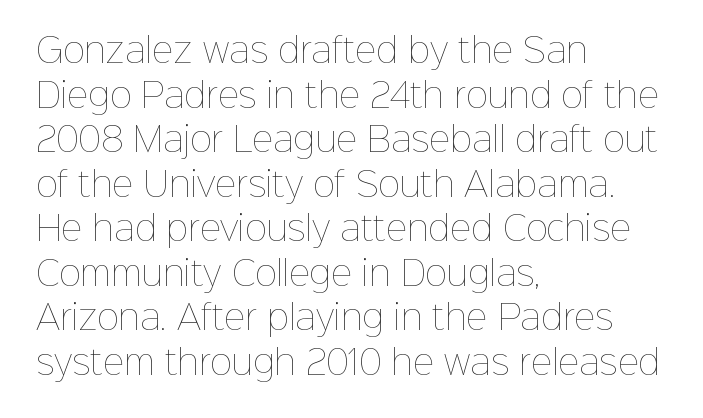
Q: Is the text bold? A: No.
Q: Is the text italic (slanted)? A: No, it is upright.
Q: Is the text underlined? A: No.
Q: How is the paragraph aligned? A: Left-aligned.
Q: Is the spacing between letters normal or unusually wide? A: Normal.
Q: Is the spacing between lines tight, normal or loose? A: Normal.
Q: Width (condensed, normal, or wide)? A: Normal.
Q: Stroke contrast? A: Low.
Q: x-height? A: Medium.
Q: Monospaced? A: No.
